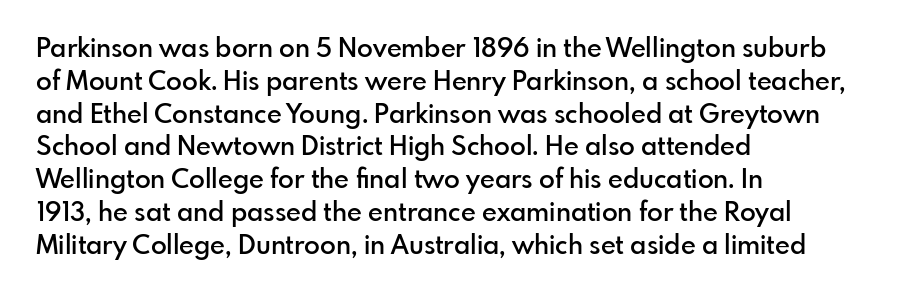
Typesetter's note: demi weight, one step under bold. Casual observation: everything's shoved over to the left. Words float on clear page, feet unadorned. The type sits square on the baseline with zero lean. Evenly set lines give the paragraph a standard silhouette. No extra tracking has been applied to these lines.
